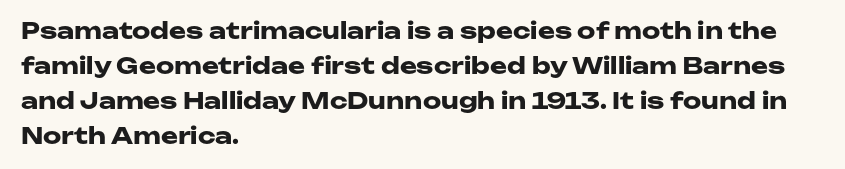
{"italic": "no", "bold": "yes", "underline": "no", "align": "left", "line_spacing": "normal", "line_spacing_ratio": 1.52, "letter_spacing": "normal", "letter_spacing_em": 0.0, "glyph_px": 23}
